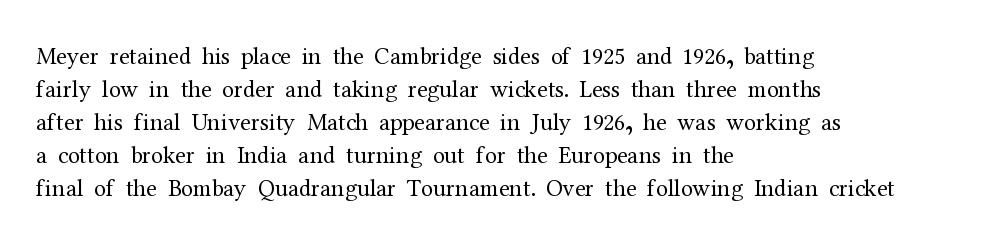
{"italic": "no", "bold": "no", "underline": "no", "align": "left", "line_spacing": "normal", "line_spacing_ratio": 1.37, "letter_spacing": "normal", "letter_spacing_em": 0.0, "glyph_px": 24}
